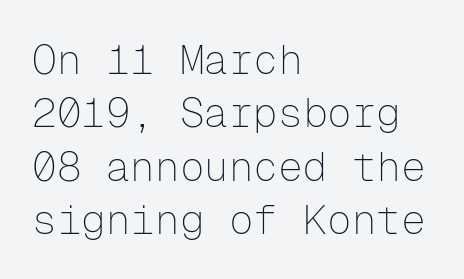
Italic? Not at all — the glyphs are vertical. Monospaced: the letters line up in strict vertical columns. Underline: absent. Vertically, the passage feels balanced, rows spaced as you'd expect. Does extra space separate the letters? No, they use regular spacing.
